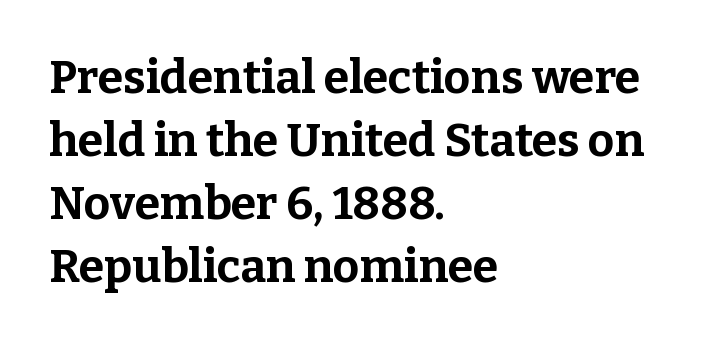
Unlike a clean sans, this face finishes its strokes with serifs. The axis of the letterforms is exactly vertical. These lines stack with their left ends in a neat column. Proportional: the letters do not fall into vertical columns. Spacing between characters is what you'd get straight out of the box.
